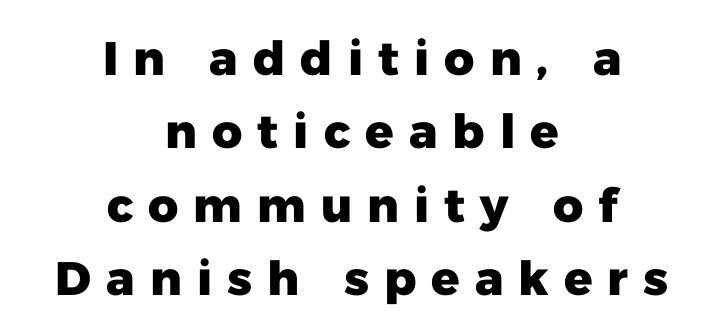
{"serif": "no", "italic": "no", "bold": "yes", "weight": "heavy", "width": "normal", "stroke_contrast": "low", "x_height": "medium", "monospaced": "no", "underline": "no", "align": "center", "line_spacing": "normal", "line_spacing_ratio": 1.56, "letter_spacing": "wide", "letter_spacing_em": 0.32, "glyph_px": 47}
